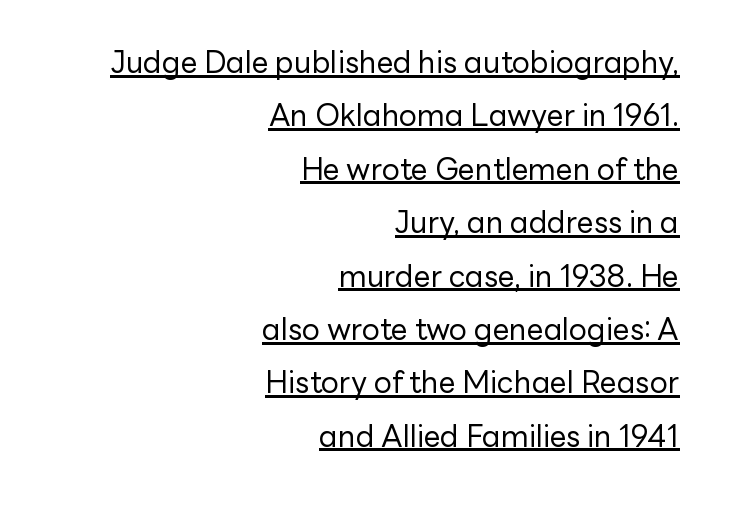
Q: Is the text bold? A: No.
Q: Is the text italic (slanted)? A: No, it is upright.
Q: Is the typeface a serif or a sans-serif typeface? A: Sans-serif.
Q: Is the text underlined? A: Yes.
Q: How is the paragraph aligned? A: Right-aligned.
Q: Is the spacing between letters normal or unusually wide? A: Normal.
Q: Width (condensed, normal, or wide)? A: Normal.
Q: Stroke contrast? A: Low.
Q: x-height? A: Medium.
Q: Monospaced? A: No.
